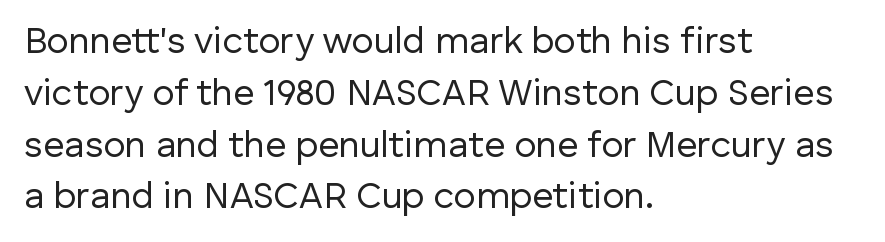
The image shows 37 px regular-weight sans-serif type, upright; set left-aligned, normal line spacing (1.4x), normal letter spacing, not underlined; low stroke contrast and a medium x-height.
